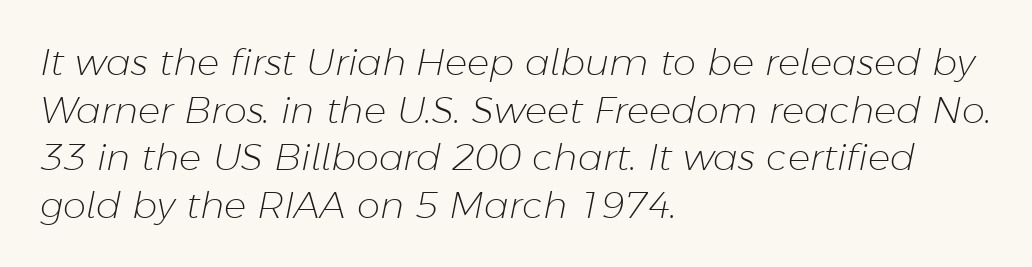
Compared with typical paragraphs, the rows here are spaced about the same. Honestly, there is no underline to notice here at all. Compared with ordinary roman type, these characters are visibly tilted. Here the designer chose a conventional face with non-uniform glyph widths.
